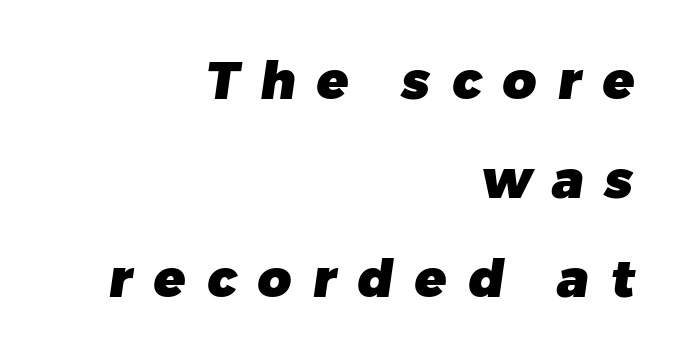
{"serif": "no", "bold": "yes", "weight": "heavy", "width": "normal", "stroke_contrast": "low", "x_height": "medium", "monospaced": "no", "underline": "no", "align": "right", "line_spacing": "loose", "line_spacing_ratio": 1.9, "letter_spacing": "wide", "letter_spacing_em": 0.41, "glyph_px": 52}
